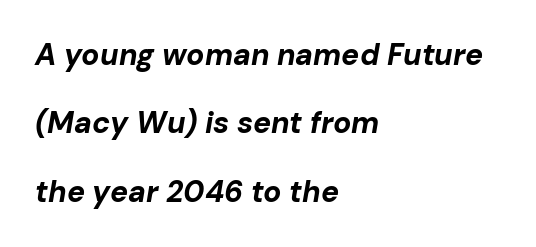
The image shows 30 px bold type, italic (leaning right); set left-aligned, loose line spacing (2.28x), normal letter spacing, not underlined; low stroke contrast and a medium x-height.
